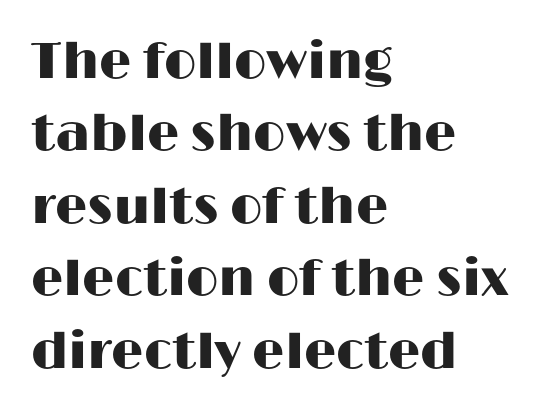
Descender tails drop into unmarked territory. The rendering uses natural spacing where letterforms have individual widths. The vertical gap from one line to the next is medium. Tracking here is standard; glyphs follow each other at the usual distance. Posture: vertical. Does the copy run flush right? No — it runs flush left.
